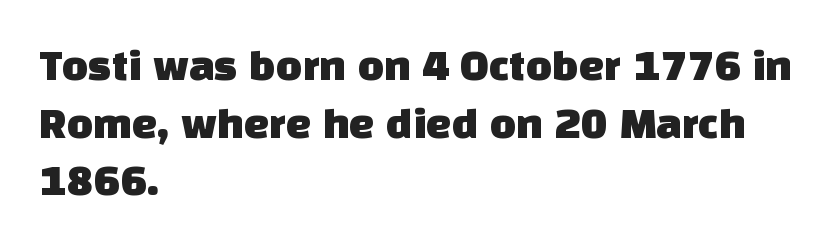
{"serif": "no", "width": "normal", "stroke_contrast": "low", "x_height": "large", "monospaced": "no", "underline": "no", "align": "left", "line_spacing": "normal", "line_spacing_ratio": 1.28, "letter_spacing": "normal", "letter_spacing_em": 0.0, "glyph_px": 45}
